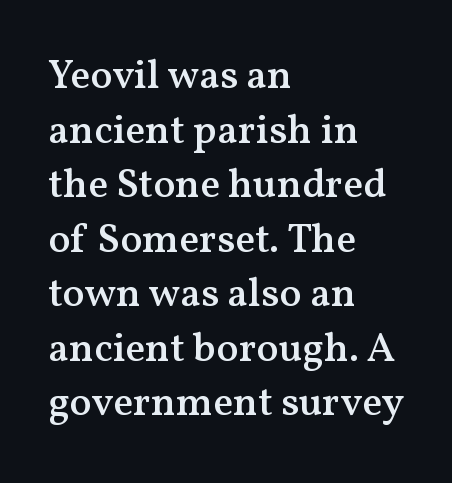
{"serif": "yes", "italic": "no", "bold": "semi", "weight": "semibold", "width": "normal", "stroke_contrast": "medium", "x_height": "medium", "monospaced": "no", "underline": "no", "align": "left", "line_spacing": "normal", "line_spacing_ratio": 1.33, "letter_spacing": "normal", "letter_spacing_em": 0.0, "glyph_px": 41}
